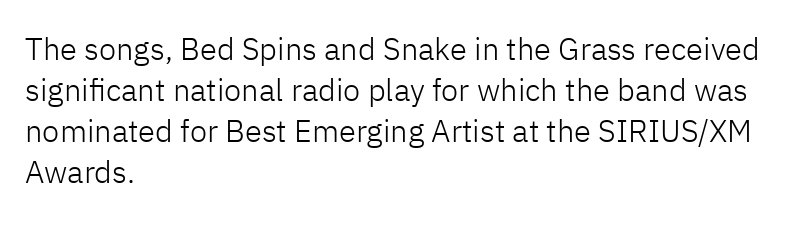
Q: Is the text bold? A: No.
Q: Is the text italic (slanted)? A: No, it is upright.
Q: Is the typeface a serif or a sans-serif typeface? A: Sans-serif.
Q: Is the text underlined? A: No.
Q: How is the paragraph aligned? A: Left-aligned.
Q: Is the spacing between letters normal or unusually wide? A: Normal.
Q: Is the spacing between lines tight, normal or loose? A: Normal.
Q: Width (condensed, normal, or wide)? A: Normal.
Q: Stroke contrast? A: Low.
Q: x-height? A: Medium.
Q: Monospaced? A: No.
